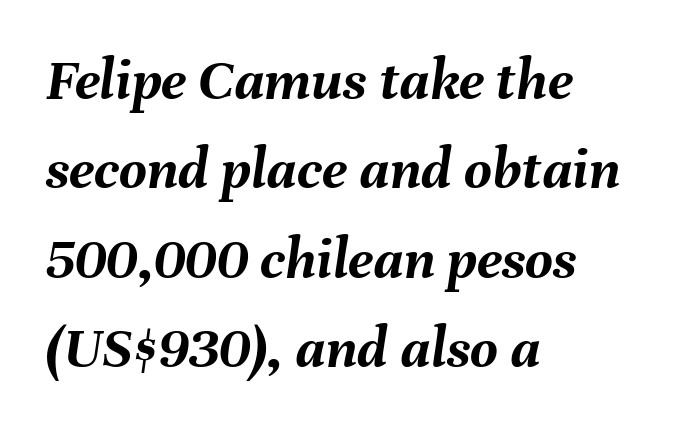
{"italic": "yes", "lean": "right", "slant_degrees": 8, "bold": "yes", "weight": "semibold", "width": "normal", "stroke_contrast": "medium", "x_height": "medium", "monospaced": "no", "underline": "no", "align": "left", "line_spacing": "normal", "line_spacing_ratio": 1.49, "letter_spacing": "normal", "letter_spacing_em": 0.0, "glyph_px": 60}
